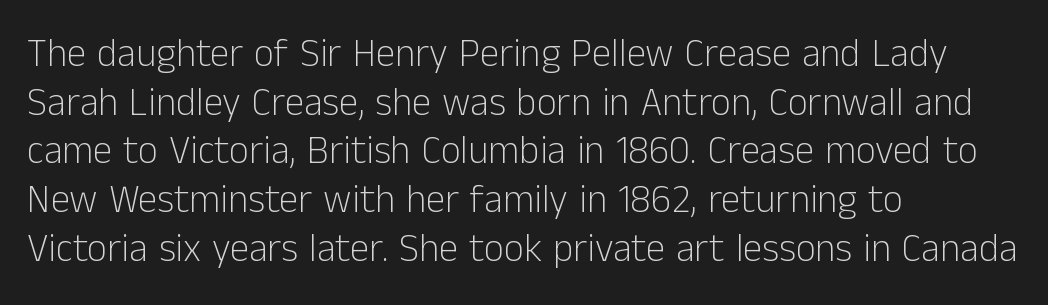
{"serif": "no", "italic": "no", "bold": "no", "weight": "light", "width": "normal", "stroke_contrast": "low", "x_height": "medium", "monospaced": "no", "underline": "no", "align": "left", "line_spacing": "normal", "line_spacing_ratio": 1.25, "letter_spacing": "normal", "letter_spacing_em": 0.0, "glyph_px": 39}
